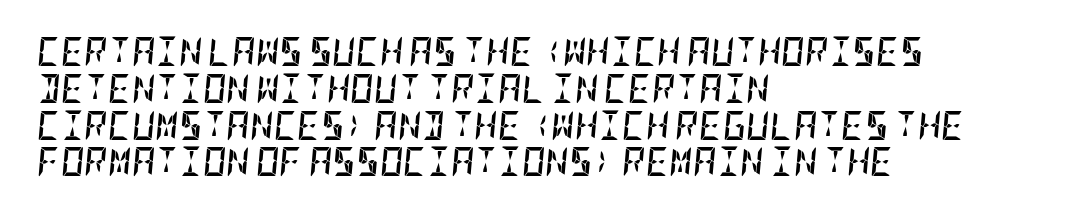
Q: Is the text bold? A: Yes.
Q: Is the text italic (slanted)? A: Yes, it leans right by about 5 degrees.
Q: Is the text underlined? A: No.
Q: How is the paragraph aligned? A: Left-aligned.
Q: Is the spacing between letters normal or unusually wide? A: Normal.
Q: Is the spacing between lines tight, normal or loose? A: Normal.
Q: Width (condensed, normal, or wide)? A: Condensed.
Q: Stroke contrast? A: Low.
Q: x-height? A: Large.
